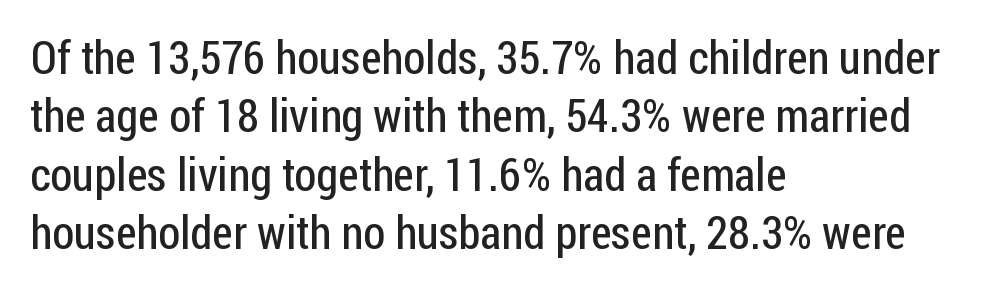
{"serif": "no", "italic": "no", "bold": "no", "weight": "regular", "width": "condensed", "stroke_contrast": "low", "x_height": "medium", "monospaced": "no", "underline": "no", "align": "left", "line_spacing_ratio": 1.24, "letter_spacing": "normal", "letter_spacing_em": 0.0, "glyph_px": 47}
